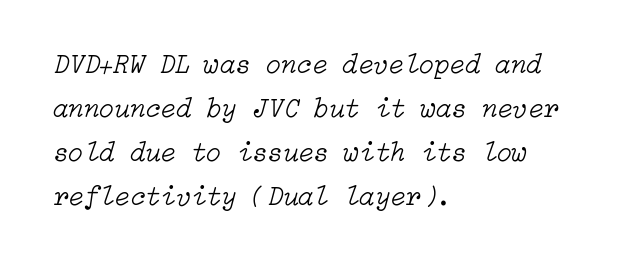
{"italic": "yes", "lean": "right", "slant_degrees": 15, "bold": "no", "weight": "light", "width": "normal", "stroke_contrast": "low", "x_height": "medium", "underline": "no", "align": "left", "line_spacing": "normal", "line_spacing_ratio": 1.57, "letter_spacing": "normal", "letter_spacing_em": 0.0, "glyph_px": 28}
